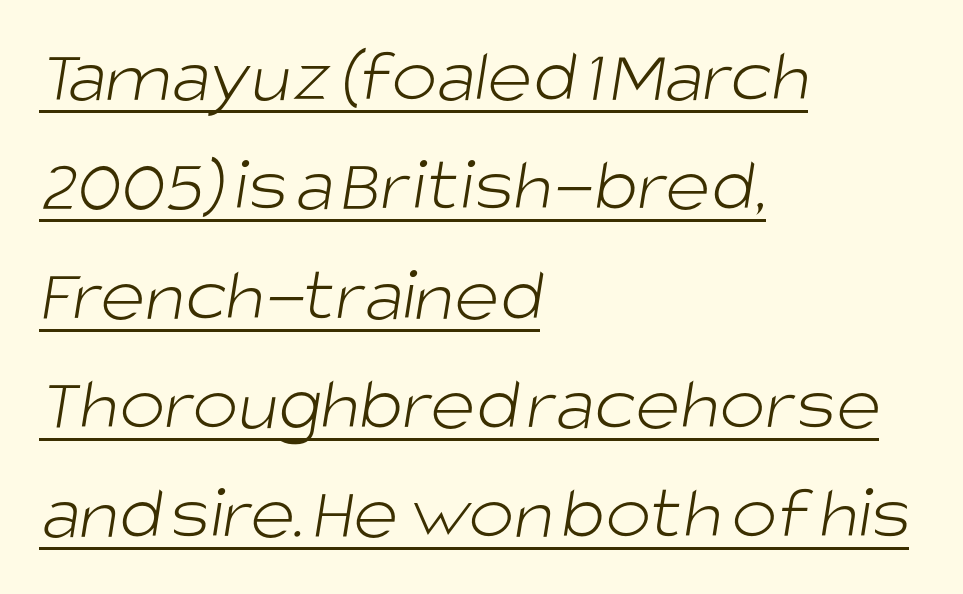
One-word summary of the alignment: left. A typesetter would label this face a sans. Vertically, the passage feels balanced, rows spaced as you'd expect. The weight tops out at a normal text grade. Caption: standard tracking, unaltered. Here the designer chose a conventional face with non-uniform glyph widths.
